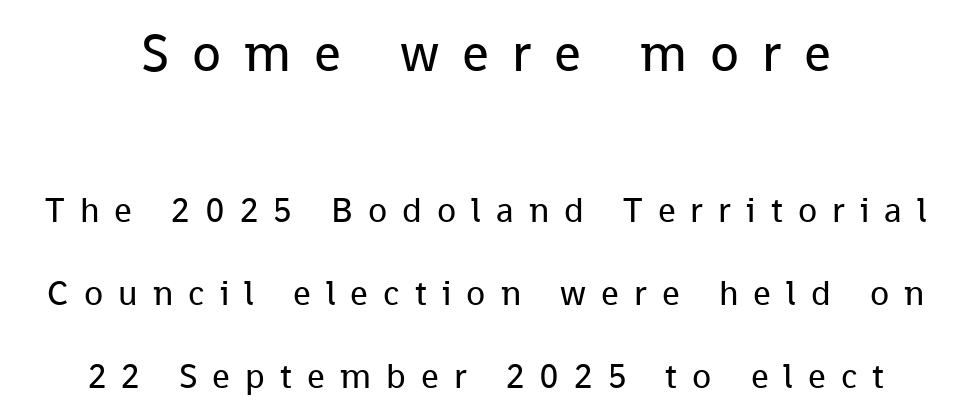
The image shows 53 px regular-weight sans-serif type, upright; set centered, loose line spacing (2.38x), unusually wide letter spacing (+0.43 em), not underlined; the first (top) block is 1.51x larger; low stroke contrast and a medium x-height.
